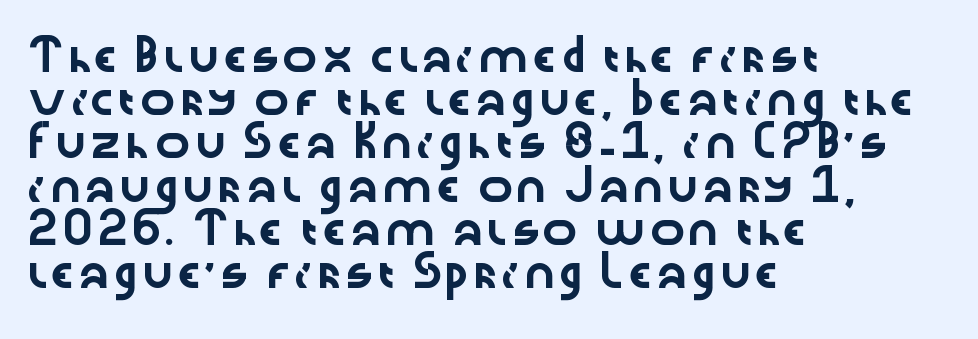
Looks like regular typesetting: each glyph gets only the width it needs. Observe the ordinary spacing: letters are neighbours, not strangers. Regular leading. The words here are not underlined. A typesetter would mark this as roman, not italic.
